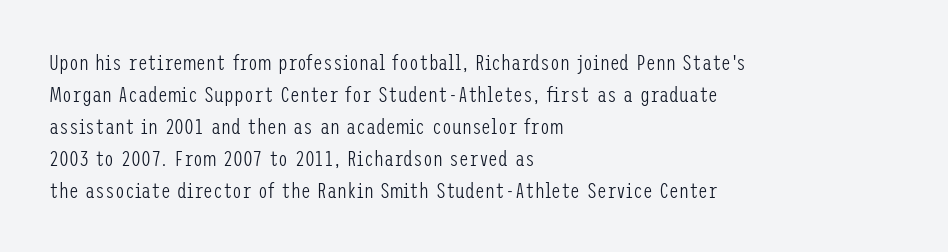
The image shows 22 px text type, upright; set left-aligned, normal line spacing (1.45x), normal letter spacing, not underlined.
